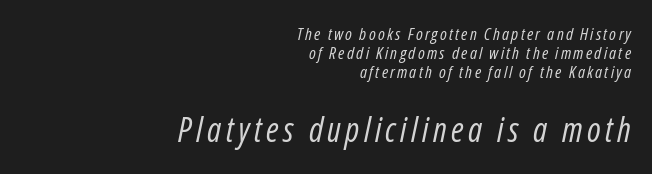
{"italic": "yes", "lean": "right", "slant_degrees": 12, "bold": "no", "weight": "regular", "width": "condensed", "stroke_contrast": "low", "x_height": "medium", "monospaced": "no", "underline": "no", "align": "right", "line_spacing": "tight", "line_spacing_ratio": 1.12, "larger_block": "second", "size_ratio": 2.0, "glyph_px": 34}
